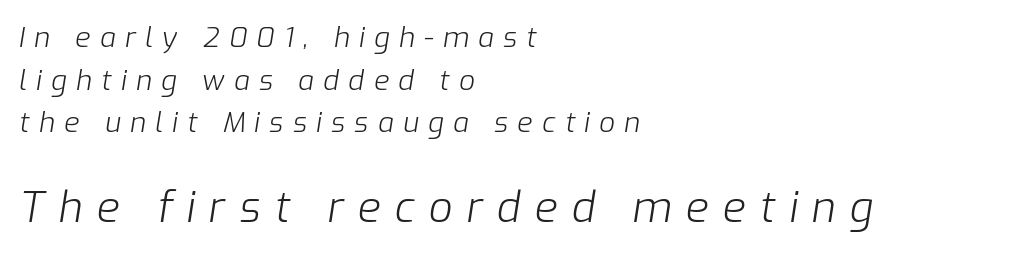
The image shows 42 px light type, italic (leaning right); set left-aligned, normal line spacing (1.52x), unusually wide letter spacing (+0.33 em), not underlined; the second (bottom) block is 1.5x larger; low stroke contrast and a medium x-height.
